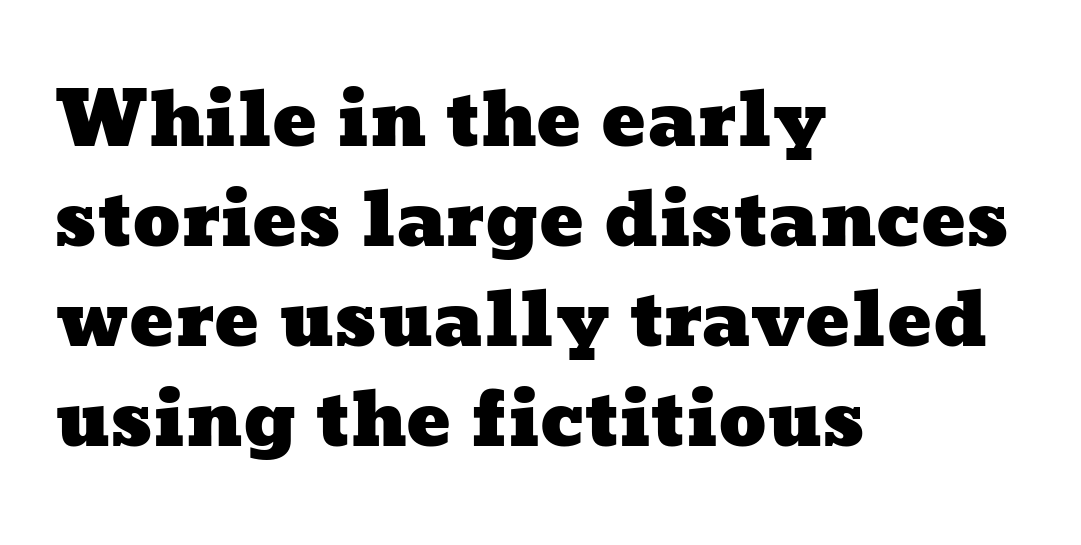
{"width": "wide", "stroke_contrast": "low", "x_height": "medium", "monospaced": "no", "underline": "no", "align": "left", "line_spacing": "normal", "line_spacing_ratio": 1.35, "letter_spacing": "normal", "letter_spacing_em": 0.0, "glyph_px": 74}
